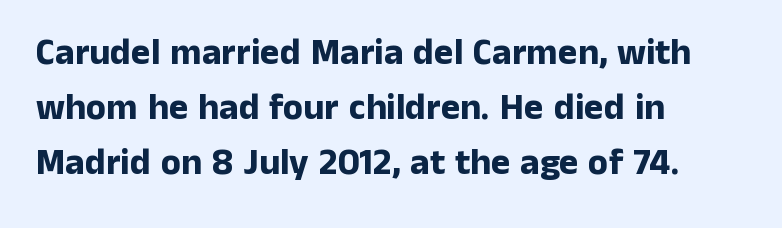
Q: Is the text bold? A: Yes.
Q: Is the text italic (slanted)? A: No, it is upright.
Q: Is the typeface a serif or a sans-serif typeface? A: Sans-serif.
Q: Is the text underlined? A: No.
Q: How is the paragraph aligned? A: Left-aligned.
Q: Is the spacing between letters normal or unusually wide? A: Normal.
Q: Is the spacing between lines tight, normal or loose? A: Normal.
Q: Width (condensed, normal, or wide)? A: Normal.
Q: Stroke contrast? A: Low.
Q: x-height? A: Medium.
Q: Monospaced? A: No.
